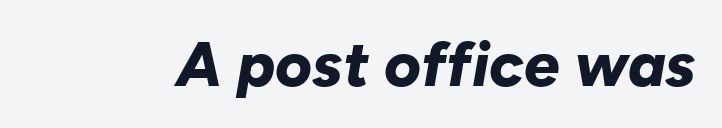
The image shows 63 px bold type, italic (leaning right); set normal letter spacing, not underlined; low stroke contrast and a medium x-height.
